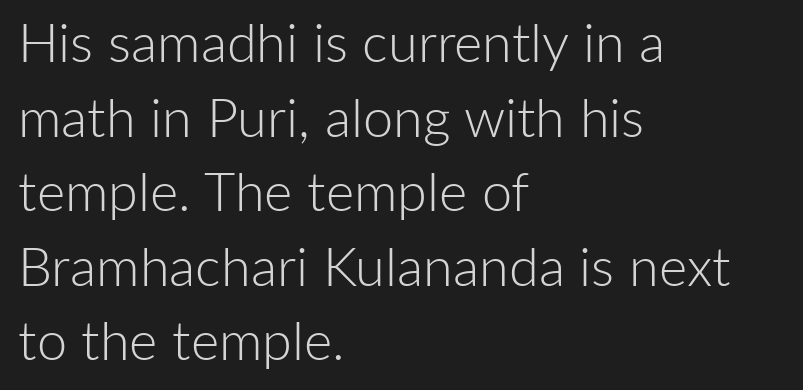
{"serif": "no", "italic": "no", "bold": "no", "weight": "light", "width": "normal", "stroke_contrast": "low", "x_height": "medium", "monospaced": "no", "underline": "no", "align": "left", "line_spacing": "normal", "line_spacing_ratio": 1.38, "letter_spacing": "normal", "letter_spacing_em": 0.0, "glyph_px": 54}
